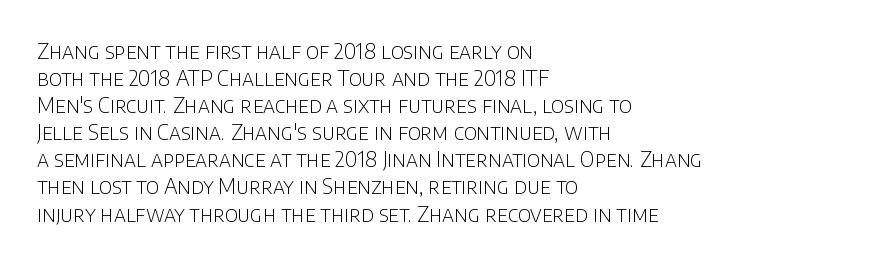
The image shows 21 px text type, upright; set left-aligned, normal line spacing (1.29x), normal letter spacing, not underlined.
